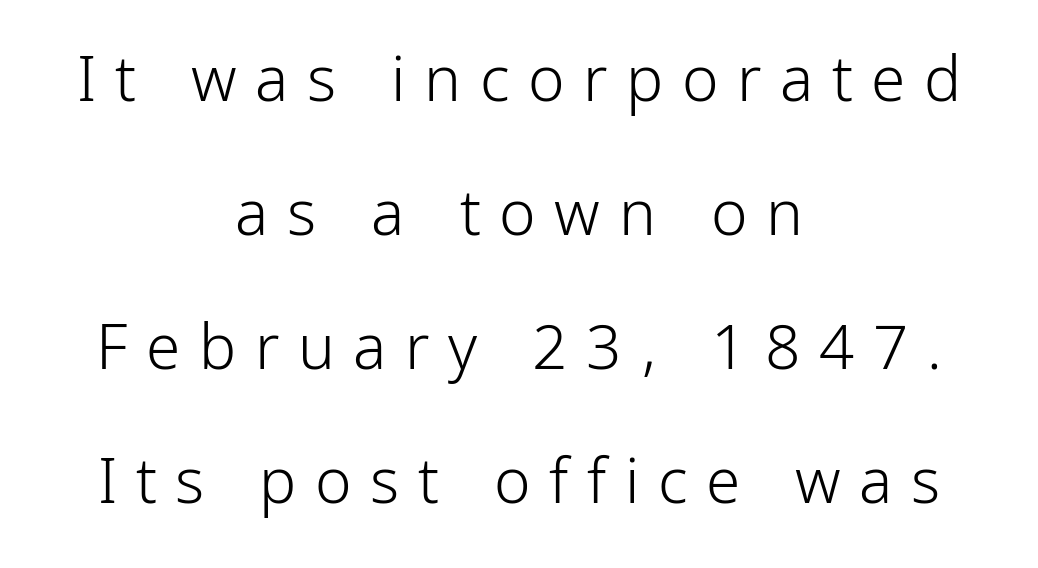
The image shows 62 px light, condensed sans-serif type, upright; set centered, loose line spacing (2.16x), unusually wide letter spacing (+0.3 em), not underlined; low stroke contrast and a medium x-height.
